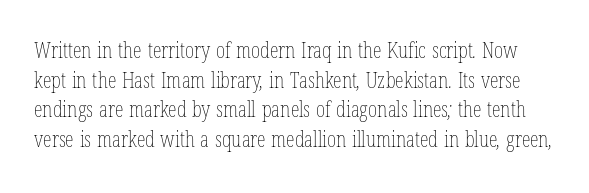
{"bold": "no", "underline": "no", "line_spacing": "normal", "line_spacing_ratio": 1.35, "letter_spacing": "normal", "letter_spacing_em": 0.0, "glyph_px": 22}
